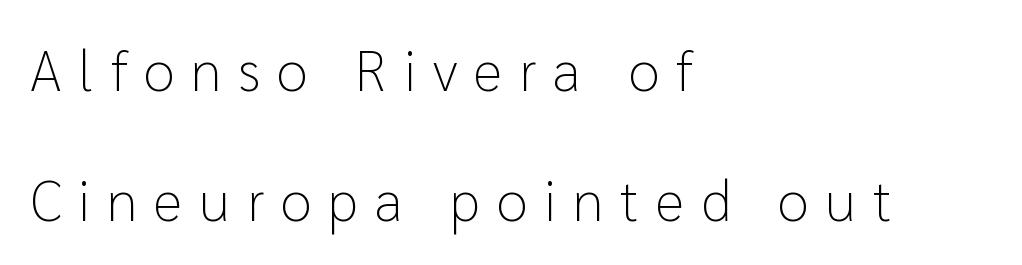
The image shows 57 px light sans-serif type, upright; set left-aligned, loose line spacing (2.28x), unusually wide letter spacing (+0.29 em), not underlined; low stroke contrast and a medium x-height.
